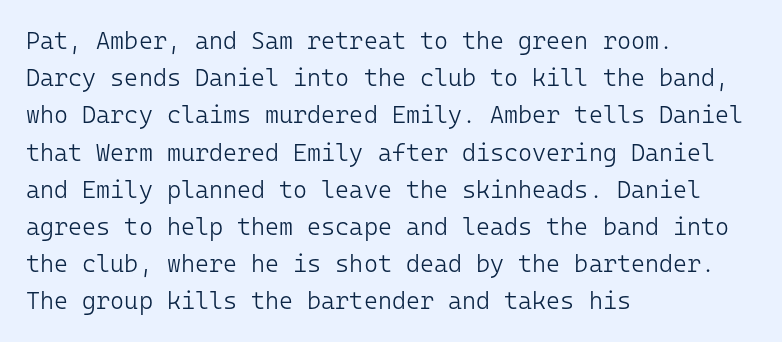
Q: Is the text bold? A: No.
Q: Is the text italic (slanted)? A: No, it is upright.
Q: Is the text underlined? A: No.
Q: How is the paragraph aligned? A: Left-aligned.
Q: Is the spacing between letters normal or unusually wide? A: Normal.
Q: Is the spacing between lines tight, normal or loose? A: Normal.
